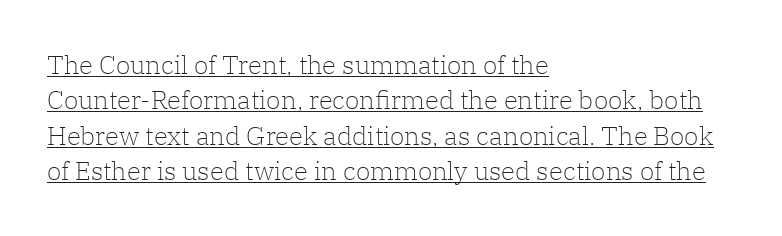
The image shows 26 px text type, upright; set left-aligned, normal line spacing (1.36x), normal letter spacing, underlined.
